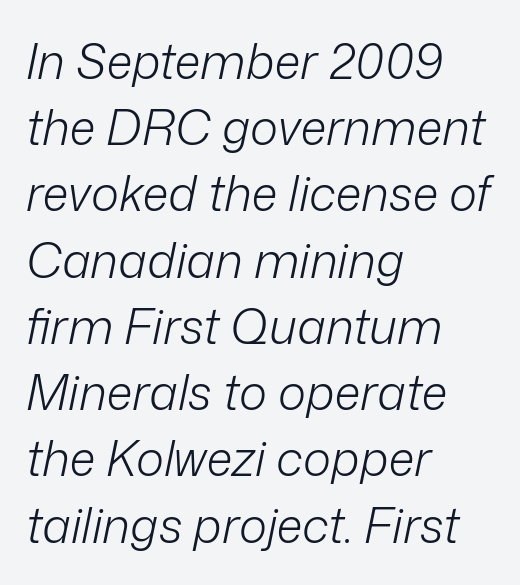
{"italic": "yes", "lean": "right", "slant_degrees": 12, "bold": "no", "weight": "light", "width": "normal", "stroke_contrast": "low", "x_height": "medium", "monospaced": "no", "underline": "no", "align": "left", "line_spacing": "normal", "line_spacing_ratio": 1.38, "letter_spacing": "normal", "letter_spacing_em": 0.0, "glyph_px": 48}
